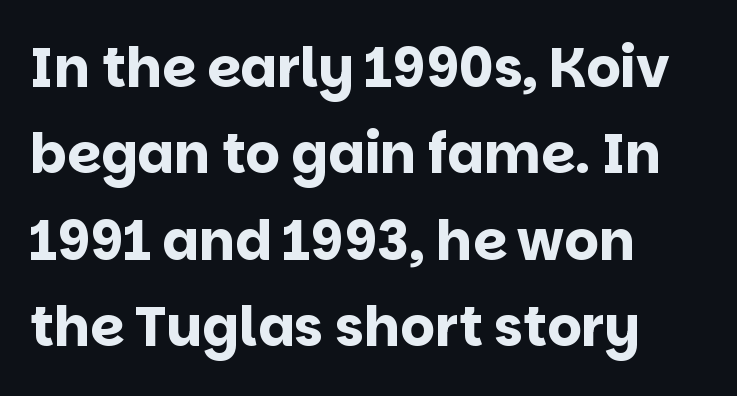
The image shows 54 px bold sans-serif type, upright; set left-aligned, normal line spacing (1.6x), normal letter spacing, not underlined; low stroke contrast and a large x-height.
